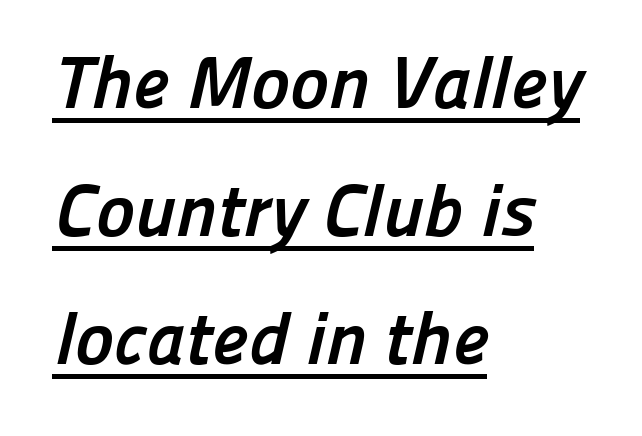
{"serif": "no", "bold": "yes", "weight": "semibold", "width": "normal", "stroke_contrast": "low", "x_height": "medium", "monospaced": "no", "underline": "yes", "align": "left", "line_spacing_ratio": 1.73, "letter_spacing": "normal", "letter_spacing_em": 0.0, "glyph_px": 74}
